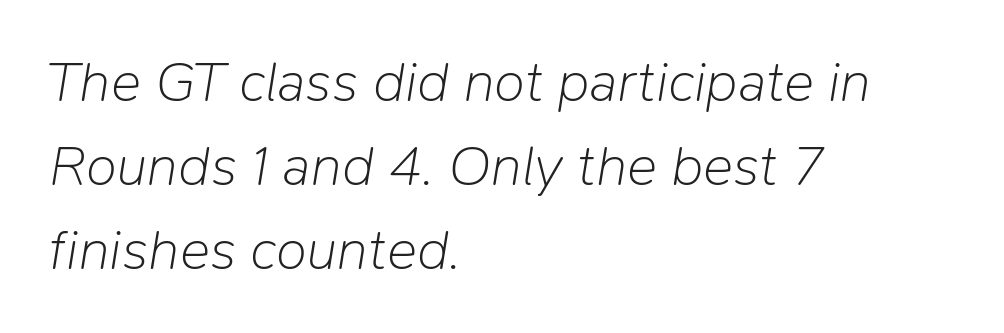
Q: Is the text bold? A: No.
Q: Is the text italic (slanted)? A: Yes, it leans right by about 9 degrees.
Q: Is the text underlined? A: No.
Q: How is the paragraph aligned? A: Left-aligned.
Q: Is the spacing between letters normal or unusually wide? A: Normal.
Q: Is the spacing between lines tight, normal or loose? A: Normal.
Q: Width (condensed, normal, or wide)? A: Normal.
Q: Stroke contrast? A: Low.
Q: x-height? A: Medium.
Q: Monospaced? A: No.
